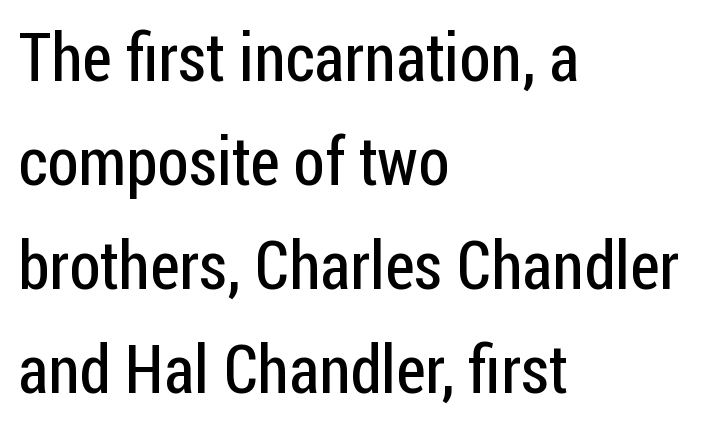
{"serif": "no", "italic": "no", "bold": "no", "weight": "regular", "width": "condensed", "stroke_contrast": "low", "x_height": "medium", "monospaced": "no", "underline": "no", "align": "left", "line_spacing": "normal", "line_spacing_ratio": 1.55, "letter_spacing": "normal", "letter_spacing_em": 0.0, "glyph_px": 67}
